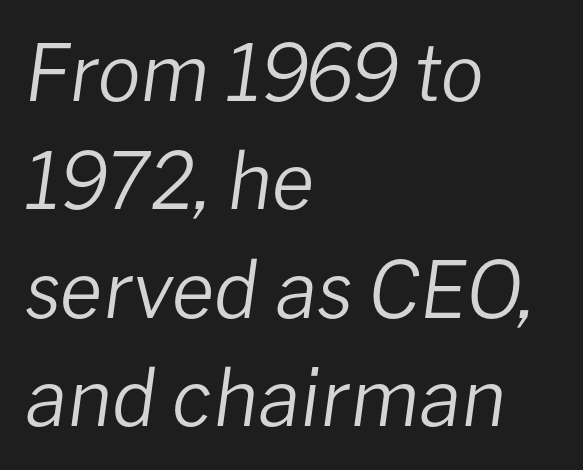
Q: Is the text bold? A: No.
Q: Is the text italic (slanted)? A: Yes, it leans right by about 8 degrees.
Q: Is the text underlined? A: No.
Q: How is the paragraph aligned? A: Left-aligned.
Q: Is the spacing between letters normal or unusually wide? A: Normal.
Q: Is the spacing between lines tight, normal or loose? A: Normal.
Q: Width (condensed, normal, or wide)? A: Normal.
Q: Stroke contrast? A: Low.
Q: x-height? A: Medium.
Q: Monospaced? A: No.
